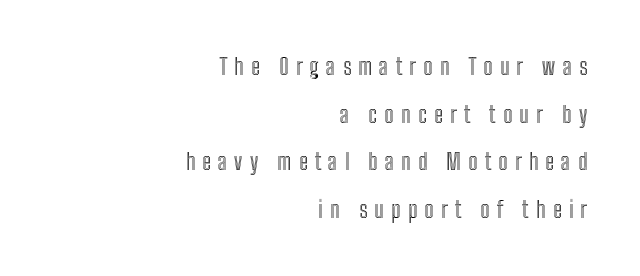
The image shows 22 px text type, upright; set right-aligned, loose line spacing (2.16x), unusually wide letter spacing (+0.33 em), not underlined.
